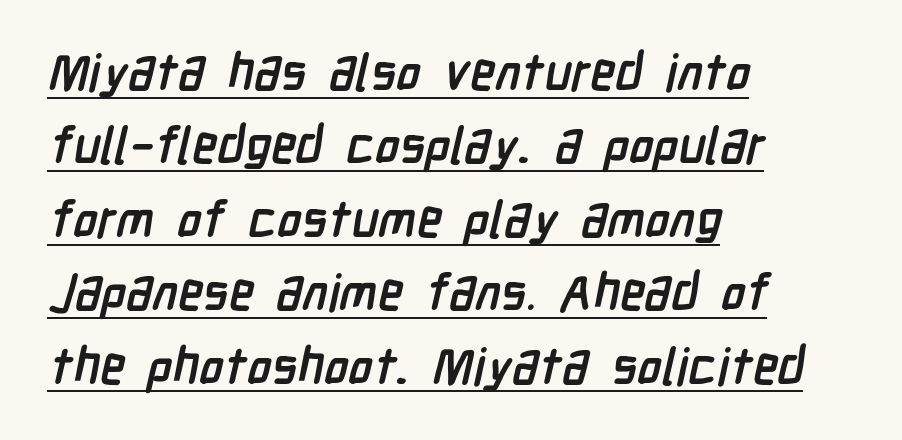
Q: Is the text bold? A: Yes.
Q: Is the typeface a serif or a sans-serif typeface? A: Sans-serif.
Q: Is the text underlined? A: Yes.
Q: How is the paragraph aligned? A: Left-aligned.
Q: Is the spacing between letters normal or unusually wide? A: Normal.
Q: Is the spacing between lines tight, normal or loose? A: Normal.
Q: Width (condensed, normal, or wide)? A: Condensed.
Q: Stroke contrast? A: Low.
Q: x-height? A: Medium.
Q: Monospaced? A: No.
